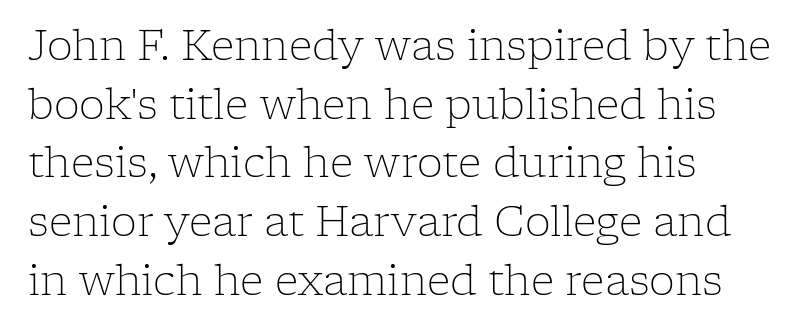
Q: Is the text bold? A: No.
Q: Is the text italic (slanted)? A: No, it is upright.
Q: Is the typeface a serif or a sans-serif typeface? A: Serif.
Q: Is the text underlined? A: No.
Q: How is the paragraph aligned? A: Left-aligned.
Q: Is the spacing between letters normal or unusually wide? A: Normal.
Q: Is the spacing between lines tight, normal or loose? A: Normal.
Q: Width (condensed, normal, or wide)? A: Normal.
Q: Stroke contrast? A: Low.
Q: x-height? A: Medium.
Q: Monospaced? A: No.
